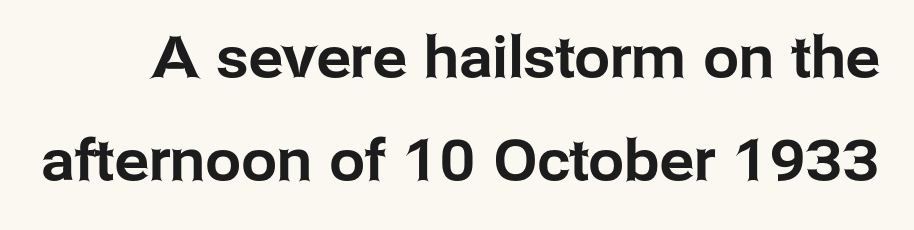
The image shows 57 px sans-serif type, upright; set line spacing 1.81x, normal letter spacing, not underlined; low stroke contrast and a medium x-height.
